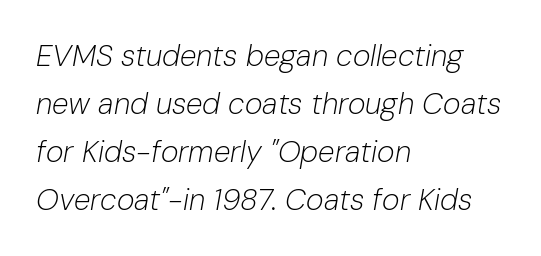
The image shows 30 px light type, italic (leaning right); set left-aligned, normal line spacing (1.6x), normal letter spacing, not underlined; low stroke contrast and a medium x-height.
